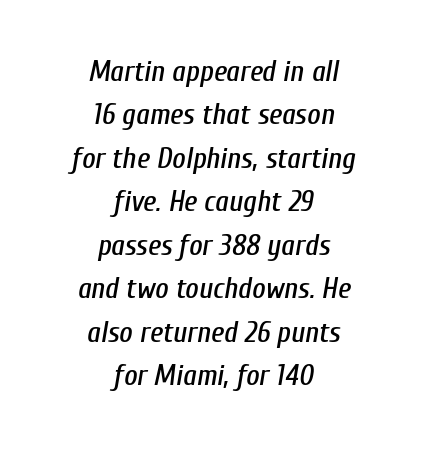
Each row of text sits above clean, open space. Layout note: lines centered. What stands out about the letter spacing? Nothing — it is the standard amount. The glyphs look as if they've been sheared to an angle.
